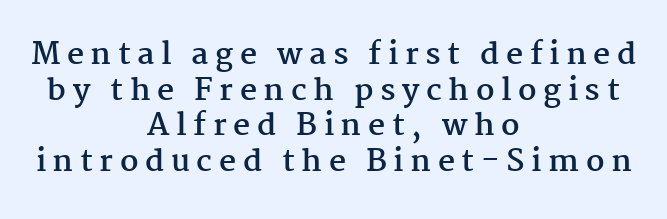
Plain, unruled lines of type. In CSS terms this would be text-align: center. Examine the stroke ends and you'll spot serifs. The tracking jumps out immediately: characters are airy and widely separated.
